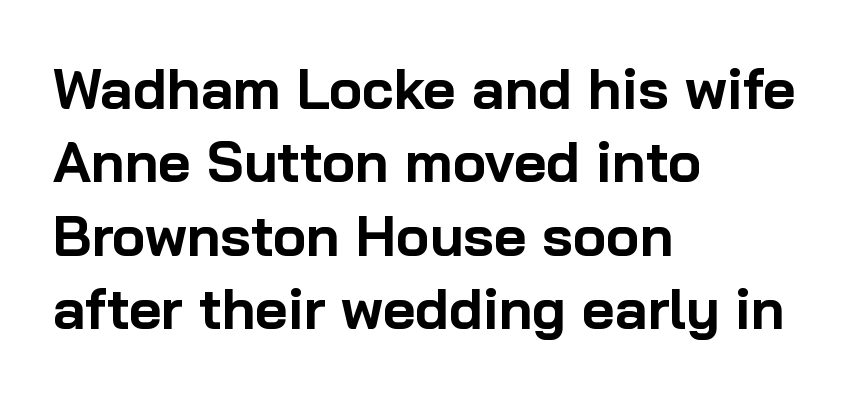
Q: Is the text bold? A: Yes.
Q: Is the text italic (slanted)? A: No, it is upright.
Q: Is the typeface a serif or a sans-serif typeface? A: Sans-serif.
Q: Is the text underlined? A: No.
Q: How is the paragraph aligned? A: Left-aligned.
Q: Is the spacing between letters normal or unusually wide? A: Normal.
Q: Is the spacing between lines tight, normal or loose? A: Normal.
Q: Width (condensed, normal, or wide)? A: Normal.
Q: Stroke contrast? A: Low.
Q: x-height? A: Medium.
Q: Monospaced? A: No.
